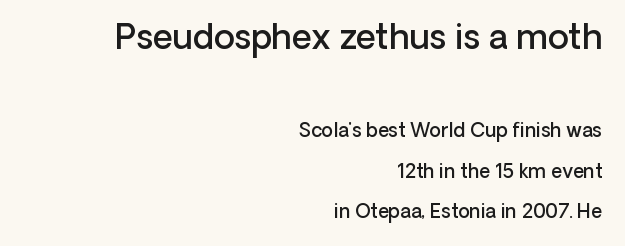
{"serif": "no", "italic": "no", "bold": "semi", "weight": "semibold", "width": "normal", "stroke_contrast": "low", "x_height": "medium", "monospaced": "no", "underline": "no", "align": "right", "line_spacing": "loose", "line_spacing_ratio": 2.12, "letter_spacing": "normal", "letter_spacing_em": 0.0, "larger_block": "first", "size_ratio": 1.79, "glyph_px": 34}
